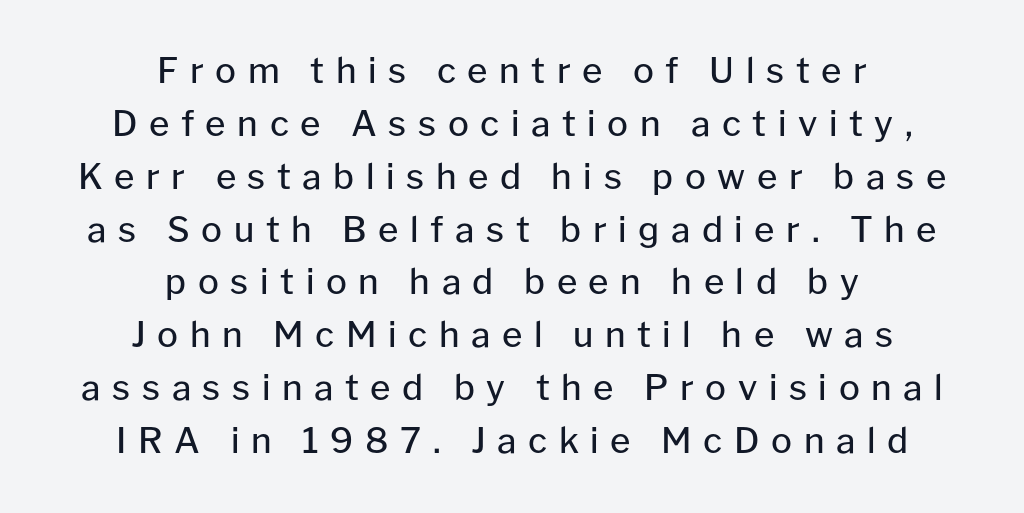
Q: Is the text bold? A: No.
Q: Is the text italic (slanted)? A: No, it is upright.
Q: Is the typeface a serif or a sans-serif typeface? A: Sans-serif.
Q: Is the text underlined? A: No.
Q: How is the paragraph aligned? A: Centered.
Q: Is the spacing between letters normal or unusually wide? A: Unusually wide.
Q: Is the spacing between lines tight, normal or loose? A: Normal.
Q: Width (condensed, normal, or wide)? A: Normal.
Q: Stroke contrast? A: Low.
Q: x-height? A: Medium.
Q: Monospaced? A: No.
